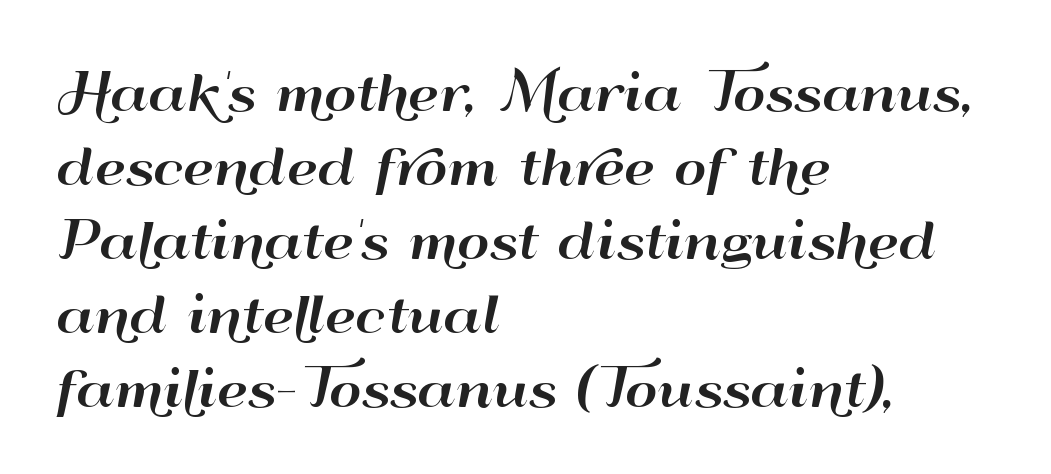
Each word holds together tightly as a unit, with standard inter-letter gaps. The rows are spaced the way most documents space them. Type style note: lacks serifs.
